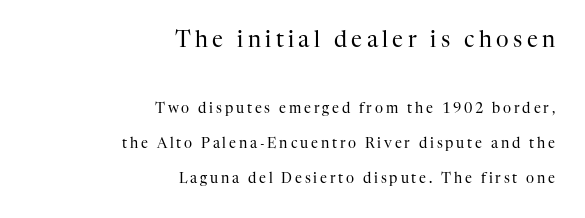
Posture: vertical. What's the leading like? Stretched, with rows far apart. The tracking jumps out immediately: characters are airy and widely separated. A student would call this right alignment; a typographer would say flush right, rag left. Counters stay open thanks to moderate or lighter strokes.
